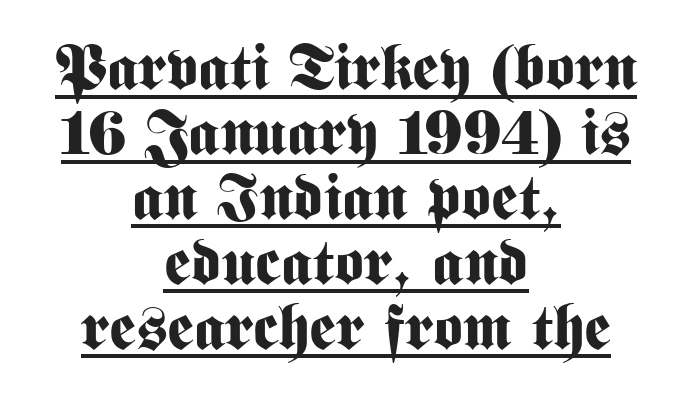
Q: Is the text bold? A: Yes.
Q: Is the text italic (slanted)? A: No, it is upright.
Q: Is the typeface a serif or a sans-serif typeface? A: Sans-serif.
Q: Is the text underlined? A: Yes.
Q: How is the paragraph aligned? A: Centered.
Q: Is the spacing between letters normal or unusually wide? A: Normal.
Q: Is the spacing between lines tight, normal or loose? A: Tight.
Q: Width (condensed, normal, or wide)? A: Condensed.
Q: Stroke contrast? A: Medium.
Q: x-height? A: Medium.
Q: Monospaced? A: No.
